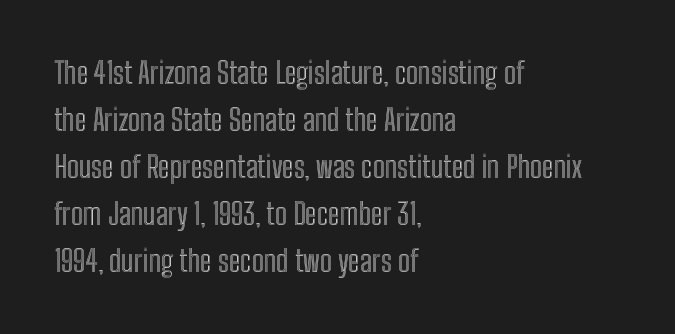
Q: Is the text italic (slanted)? A: No, it is upright.
Q: Is the text underlined? A: No.
Q: How is the paragraph aligned? A: Left-aligned.
Q: Is the spacing between letters normal or unusually wide? A: Normal.
Q: Is the spacing between lines tight, normal or loose? A: Normal.
Q: Width (condensed, normal, or wide)? A: Condensed.
Q: x-height? A: Medium.
Q: Monospaced? A: No.
